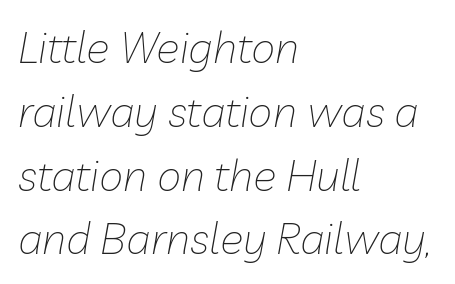
{"italic": "yes", "lean": "right", "slant_degrees": 10, "bold": "no", "weight": "thin", "width": "normal", "stroke_contrast": "low", "x_height": "medium", "monospaced": "no", "underline": "no", "align": "left", "line_spacing": "normal", "line_spacing_ratio": 1.45, "letter_spacing": "normal", "letter_spacing_em": 0.0, "glyph_px": 44}
